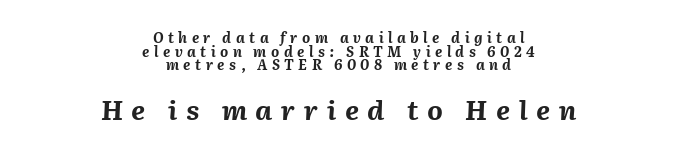
{"italic": "yes", "lean": "right", "slant_degrees": 2, "bold": "yes", "underline": "no", "align": "center", "line_spacing": "tight", "line_spacing_ratio": 0.97, "letter_spacing": "wide", "letter_spacing_em": 0.32, "larger_block": "second", "size_ratio": 1.93, "glyph_px": 27}
